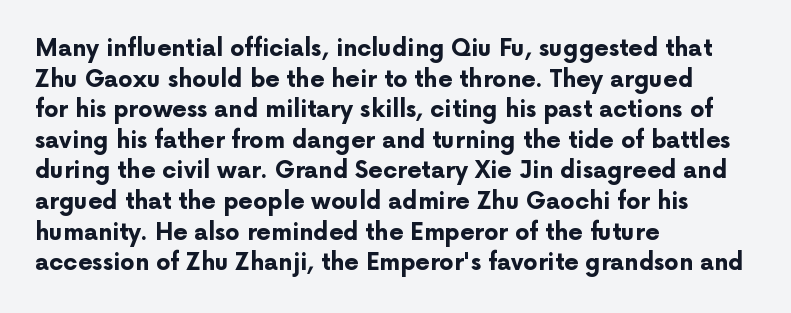
Nobody touched the tracking dial on this one. Heft: maximum for text — a bold. The rendering anchors every line to the left-hand side. The line-height multiplier appears to be the usual default.
